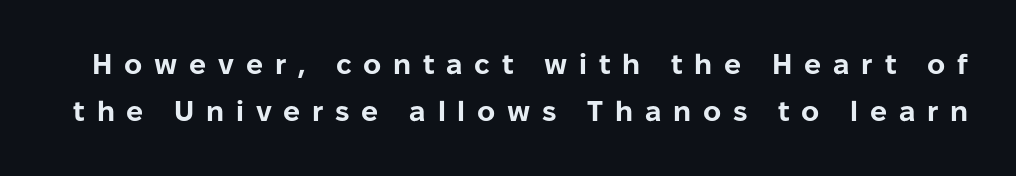
The image shows 28 px bold sans-serif type, upright; set normal line spacing (1.69x), unusually wide letter spacing (+0.42 em), not underlined; low stroke contrast and a medium x-height.
